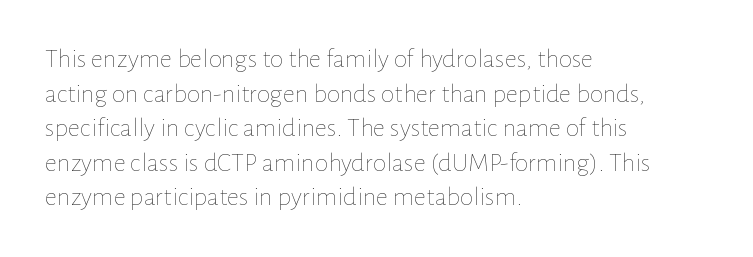
Q: Is the text bold? A: No.
Q: Is the text italic (slanted)? A: No, it is upright.
Q: Is the text underlined? A: No.
Q: How is the paragraph aligned? A: Left-aligned.
Q: Is the spacing between letters normal or unusually wide? A: Normal.
Q: Is the spacing between lines tight, normal or loose? A: Normal.
